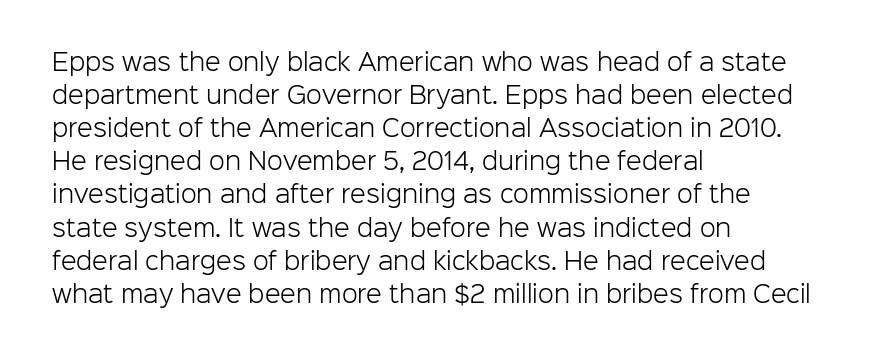
Q: Is the text bold? A: No.
Q: Is the text italic (slanted)? A: No, it is upright.
Q: Is the text underlined? A: No.
Q: How is the paragraph aligned? A: Left-aligned.
Q: Is the spacing between letters normal or unusually wide? A: Normal.
Q: Is the spacing between lines tight, normal or loose? A: Normal.
